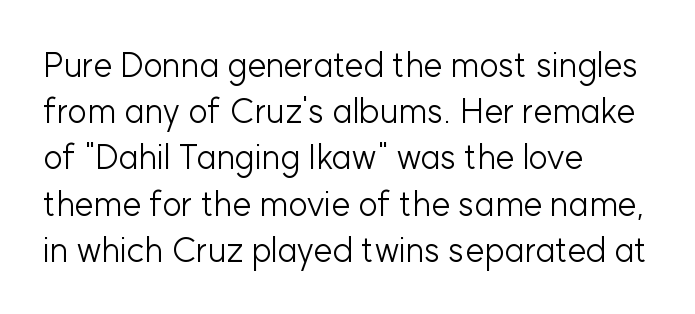
Here the designer chose a conventional face with non-uniform glyph widths. Compared with typical body copy, the letter spacing here is the same. Visually the block forms a straight wall on the left and a jagged coastline on the right. This sample keeps an unexceptional amount of space between lines. Stems here are at most as thick as an everyday book face.
